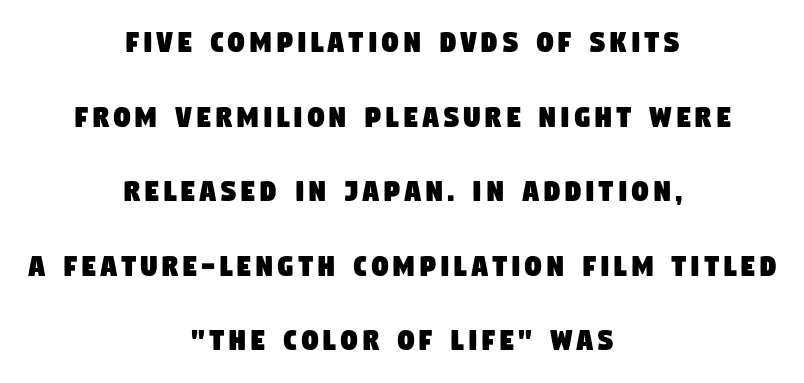
Q: Is the typeface a serif or a sans-serif typeface? A: Sans-serif.
Q: Is the text underlined? A: No.
Q: How is the paragraph aligned? A: Centered.
Q: Is the spacing between lines tight, normal or loose? A: Loose.
Q: Width (condensed, normal, or wide)? A: Condensed.
Q: Stroke contrast? A: Low.
Q: x-height? A: Large.
Q: Monospaced? A: No.
